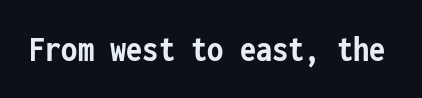
The image shows 37 px semibold, condensed sans-serif type, upright, monospaced; set normal letter spacing, not underlined; low stroke contrast and a medium x-height.
